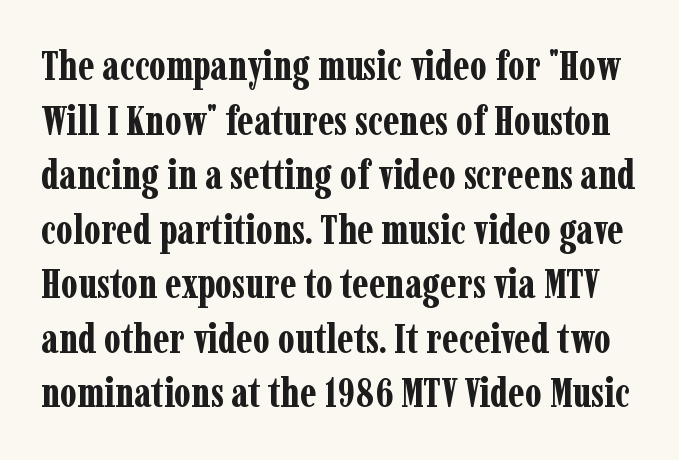
The image shows 41 px bold, condensed serif type, upright; set normal line spacing (1.33x), normal letter spacing, not underlined; low stroke contrast and a medium x-height.
